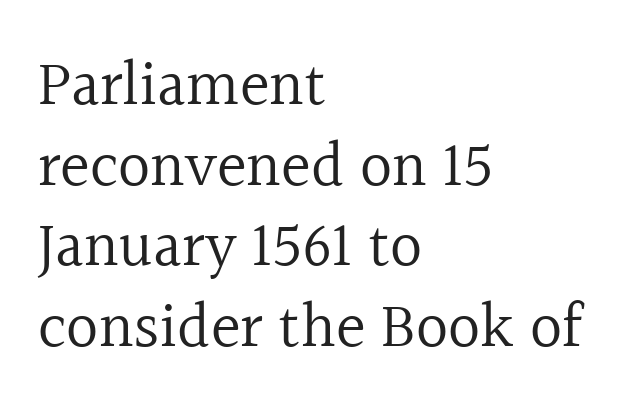
Q: Is the text bold? A: No.
Q: Is the text italic (slanted)? A: No, it is upright.
Q: Is the typeface a serif or a sans-serif typeface? A: Serif.
Q: Is the text underlined? A: No.
Q: How is the paragraph aligned? A: Left-aligned.
Q: Is the spacing between letters normal or unusually wide? A: Normal.
Q: Is the spacing between lines tight, normal or loose? A: Normal.
Q: Width (condensed, normal, or wide)? A: Normal.
Q: x-height? A: Medium.
Q: Monospaced? A: No.
